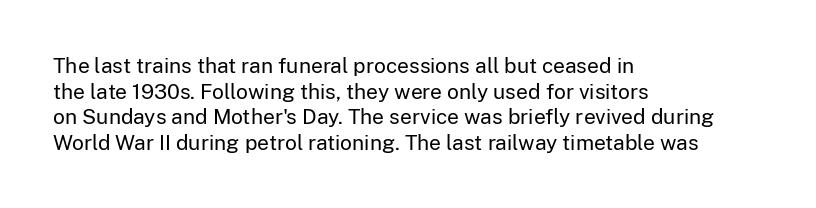
Does extra space separate the letters? No, they use regular spacing. The passage is arranged the way most books set body copy — flush left. The area under the type is left untouched. The face looks like a standard text weight, possibly lighter. Notice how the stems are strictly vertical — no italics here.
